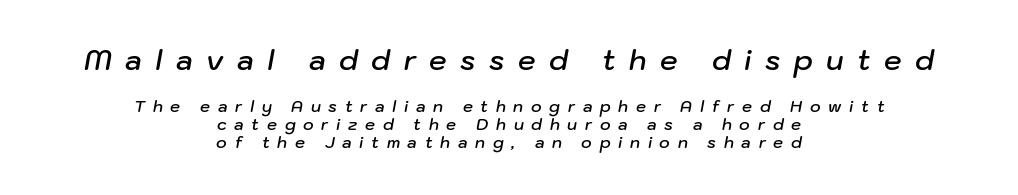
Q: Is the text bold? A: Semi-bold.
Q: Is the text italic (slanted)? A: Yes, it leans right by about 10 degrees.
Q: Is the text underlined? A: No.
Q: How is the paragraph aligned? A: Centered.
Q: Is the spacing between letters normal or unusually wide? A: Unusually wide.
Q: Is the spacing between lines tight, normal or loose? A: Tight.
Q: Which block of text is set in a larger size, the first (top) or the second (bottom)? A: The first (top) one.
Q: Width (condensed, normal, or wide)? A: Normal.
Q: Stroke contrast? A: Low.
Q: x-height? A: Medium.
Q: Monospaced? A: No.
